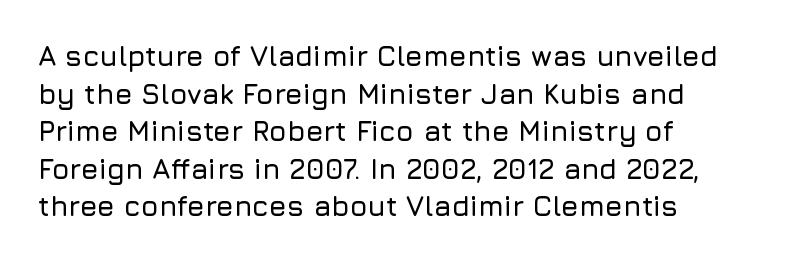
{"serif": "no", "italic": "no", "width": "normal", "stroke_contrast": "low", "x_height": "medium", "monospaced": "no", "underline": "no", "align": "left", "line_spacing": "normal", "line_spacing_ratio": 1.34, "letter_spacing": "normal", "letter_spacing_em": 0.0, "glyph_px": 28}
